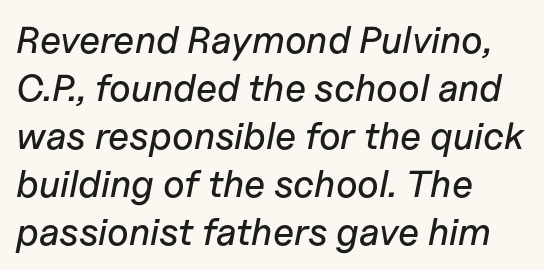
Q: Is the text italic (slanted)? A: Yes, it leans right by about 11 degrees.
Q: Is the text underlined? A: No.
Q: How is the paragraph aligned? A: Left-aligned.
Q: Is the spacing between letters normal or unusually wide? A: Normal.
Q: Is the spacing between lines tight, normal or loose? A: Normal.
Q: Width (condensed, normal, or wide)? A: Normal.
Q: Stroke contrast? A: Low.
Q: x-height? A: Medium.
Q: Monospaced? A: No.
